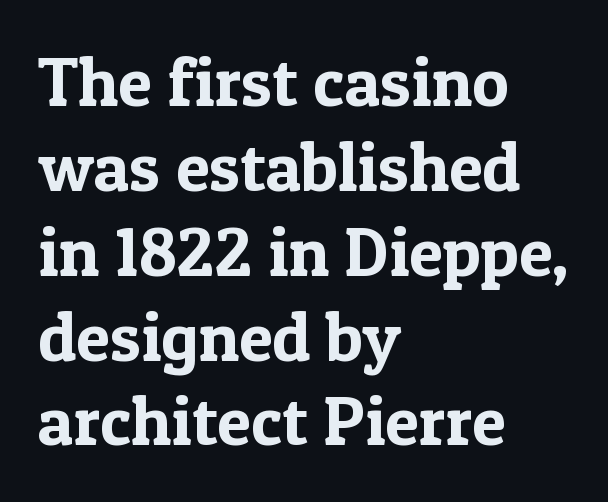
Q: Is the text italic (slanted)? A: No, it is upright.
Q: Is the typeface a serif or a sans-serif typeface? A: Serif.
Q: Is the text underlined? A: No.
Q: How is the paragraph aligned? A: Left-aligned.
Q: Is the spacing between letters normal or unusually wide? A: Normal.
Q: Width (condensed, normal, or wide)? A: Normal.
Q: x-height? A: Medium.
Q: Monospaced? A: No.
